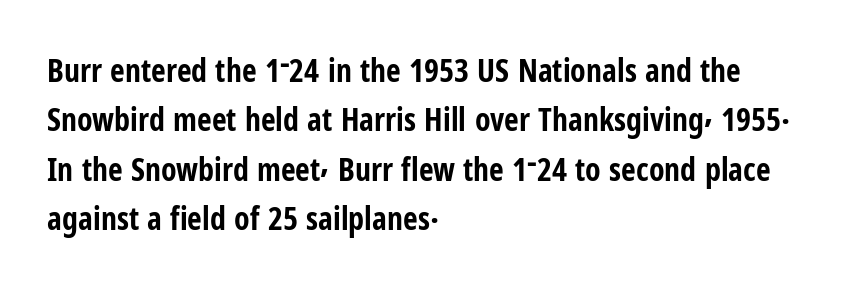
{"serif": "no", "italic": "no", "bold": "yes", "weight": "bold", "width": "condensed", "stroke_contrast": "low", "x_height": "medium", "monospaced": "no", "underline": "no", "align": "left", "line_spacing": "normal", "line_spacing_ratio": 1.54, "letter_spacing": "normal", "letter_spacing_em": 0.0, "glyph_px": 32}
